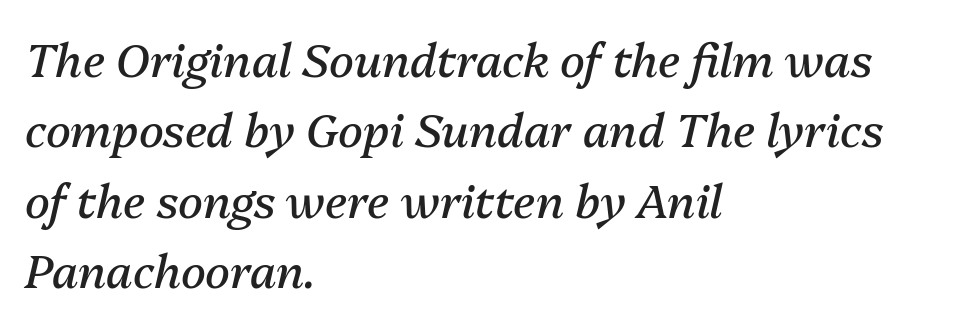
{"italic": "yes", "lean": "right", "slant_degrees": 13, "bold": "no", "weight": "regular", "width": "normal", "stroke_contrast": "medium", "x_height": "medium", "monospaced": "no", "underline": "no", "align": "left", "line_spacing": "normal", "line_spacing_ratio": 1.53, "letter_spacing": "normal", "letter_spacing_em": 0.0, "glyph_px": 46}
